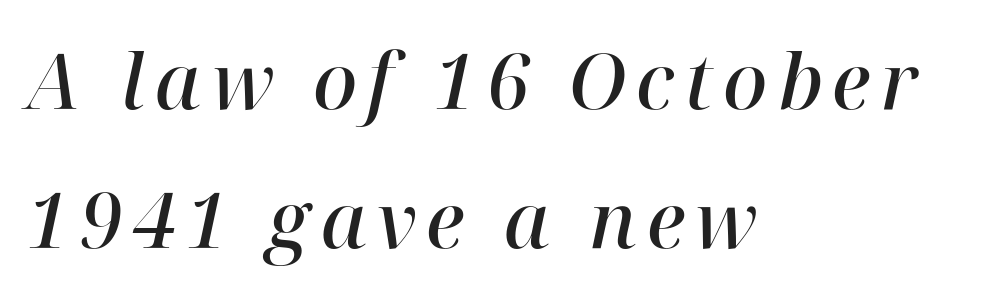
{"serif": "yes", "italic": "yes", "lean": "right", "slant_degrees": 12, "bold": "semi", "weight": "semibold", "width": "normal", "stroke_contrast": "high", "x_height": "medium", "monospaced": "no", "underline": "no", "align": "left", "line_spacing_ratio": 1.81, "glyph_px": 77}
